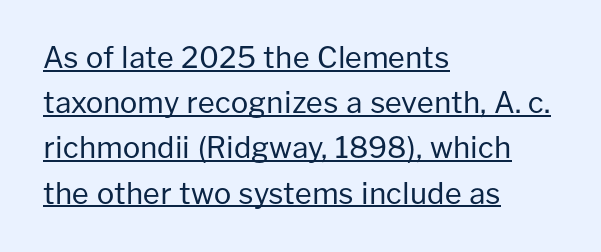
{"serif": "no", "italic": "no", "bold": "no", "weight": "regular", "width": "normal", "stroke_contrast": "low", "x_height": "medium", "monospaced": "no", "underline": "yes", "align": "left", "line_spacing": "normal", "line_spacing_ratio": 1.56, "letter_spacing": "normal", "letter_spacing_em": 0.0, "glyph_px": 29}
